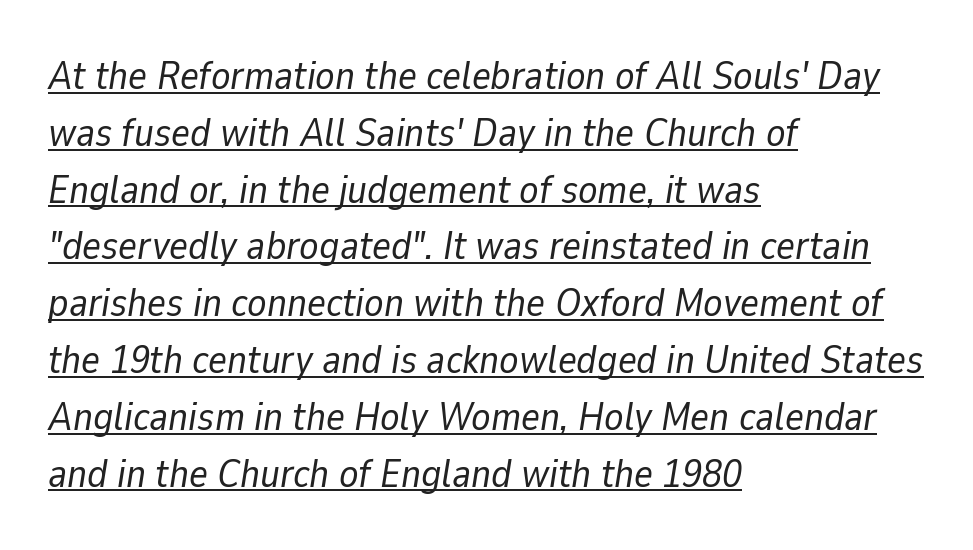
The words here are underlined. Regarding leading, the lines here are spaced in the standard way. The whole block is typeset with a tilt. This sample is left-justified, so line endings fall wherever the words run out. Do the characters align in a grid? No, the font is proportional. This sample uses plain, unmodified letter spacing.
